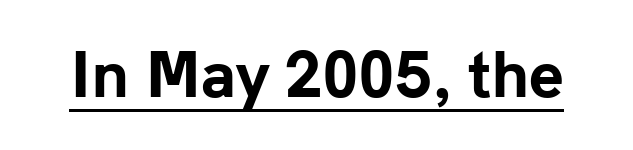
{"serif": "no", "italic": "no", "bold": "yes", "weight": "bold", "width": "normal", "stroke_contrast": "low", "x_height": "medium", "monospaced": "no", "underline": "yes", "letter_spacing": "normal", "letter_spacing_em": 0.0, "glyph_px": 59}
